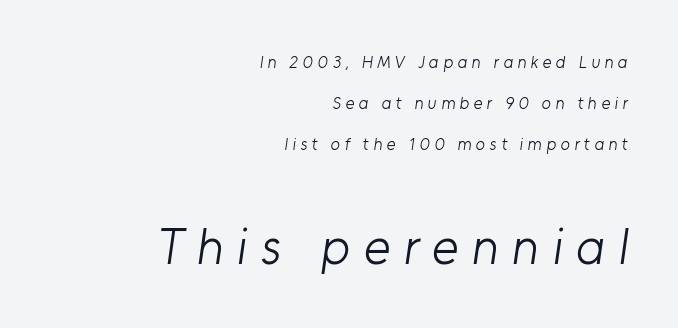
The image shows 51 px light sans-serif type; set right-aligned, loose line spacing (2.41x), unusually wide letter spacing (+0.26 em), not underlined; the second (bottom) block is 3.0x larger; low stroke contrast and a medium x-height.
